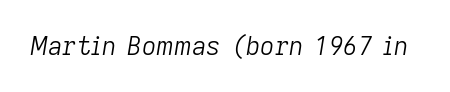
How are the letters spaced? Ordinarily, with no added tracking. Letters have the restrained weight of plain body copy at most. The specimen omits any rule beneath the text block's lines. Slanted lettering throughout.
